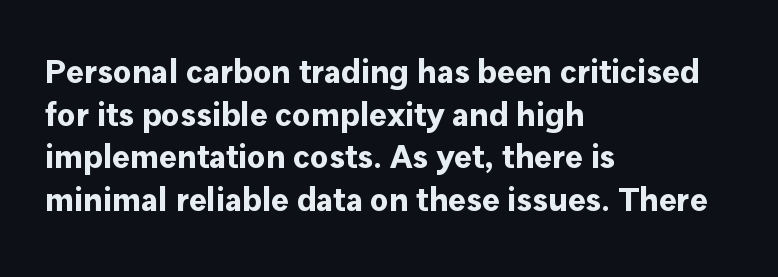
{"serif": "no", "italic": "no", "bold": "yes", "weight": "bold", "width": "normal", "stroke_contrast": "low", "x_height": "medium", "monospaced": "no", "underline": "no", "align": "left", "line_spacing": "normal", "line_spacing_ratio": 1.29, "letter_spacing": "normal", "letter_spacing_em": 0.0, "glyph_px": 33}
